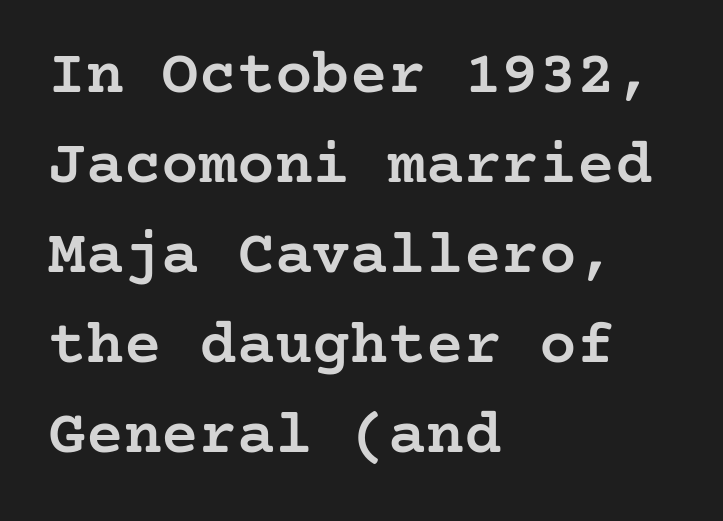
{"serif": "yes", "italic": "no", "bold": "semi", "weight": "semibold", "width": "normal", "stroke_contrast": "low", "x_height": "medium", "underline": "no", "align": "left", "line_spacing": "normal", "line_spacing_ratio": 1.43, "letter_spacing": "normal", "letter_spacing_em": 0.0, "glyph_px": 63}
